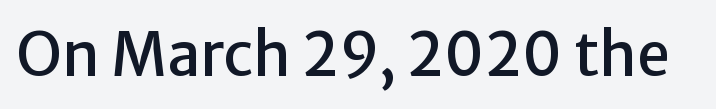
The tracking reads as untouched default to a designer's eye. What kind of face is this? One without serifs — a sans. In terms of posture, this sample is upright. Rule under the text: the space is simply empty. You could not count columns in this text — the font is proportionally spaced.
